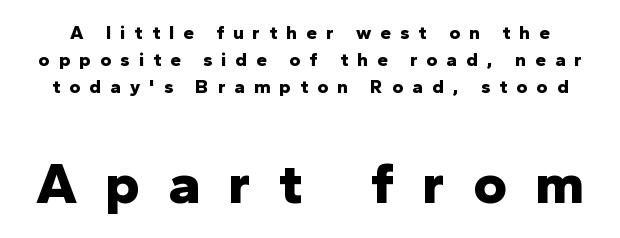
The image shows 58 px bold sans-serif type, upright; set normal line spacing (1.41x), unusually wide letter spacing (+0.48 em), not underlined; the second (bottom) block is 3.05x larger; low stroke contrast and a medium x-height.
